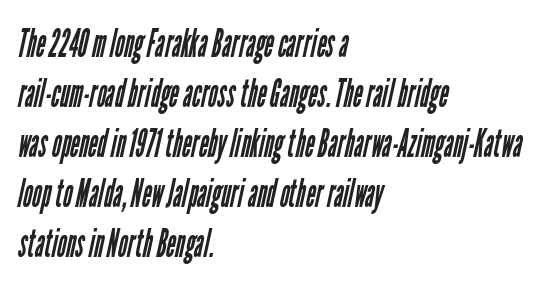
A normal amount of white space separates one row of letters from the next. Heaviness? Minimal to ordinary, like unemphasized prose. These lines keep a tight, regular rhythm from letter to letter. I'd call this a sans setting — the letters go barefoot. Plain, unruled lines of type. Varying glyph widths throughout — classic text-font behaviour.
